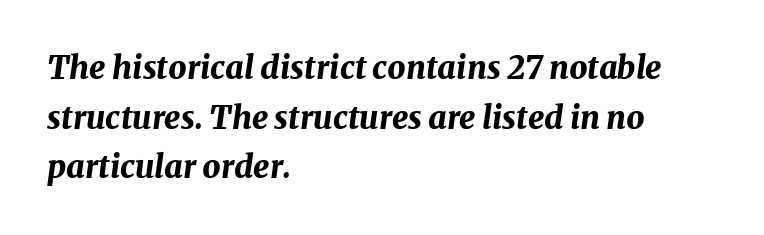
Q: Is the text bold? A: Yes.
Q: Is the text italic (slanted)? A: Yes, it leans right by about 8 degrees.
Q: Is the text underlined? A: No.
Q: How is the paragraph aligned? A: Left-aligned.
Q: Is the spacing between letters normal or unusually wide? A: Normal.
Q: Is the spacing between lines tight, normal or loose? A: Normal.
Q: Width (condensed, normal, or wide)? A: Normal.
Q: Stroke contrast? A: Medium.
Q: x-height? A: Medium.
Q: Monospaced? A: No.
